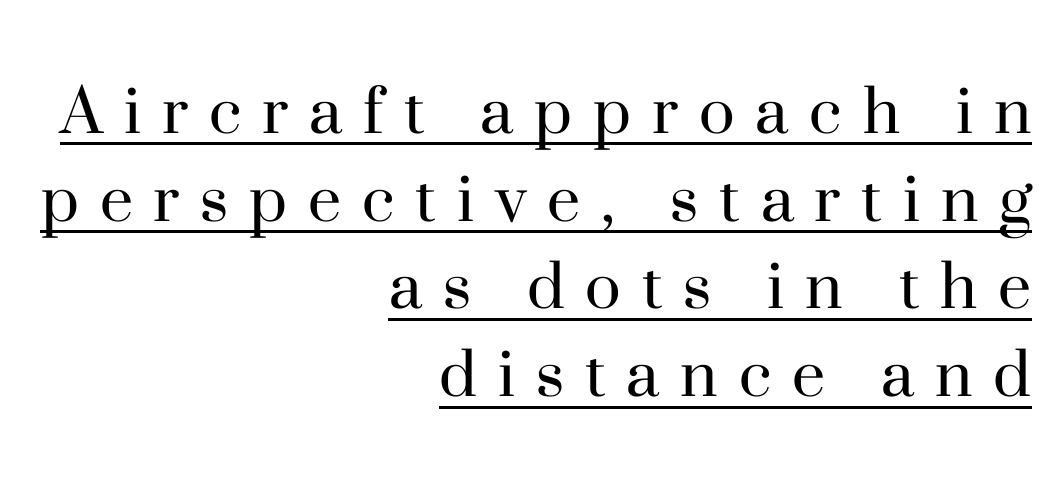
The sample's only ornament is a line tracing under the words. A student would call this right alignment; a typographer would say flush right, rag left. These lines were composed using upright roman letters. Heft: none added — not bold. Serifs: yes, visible at the terminals of the letterforms.
